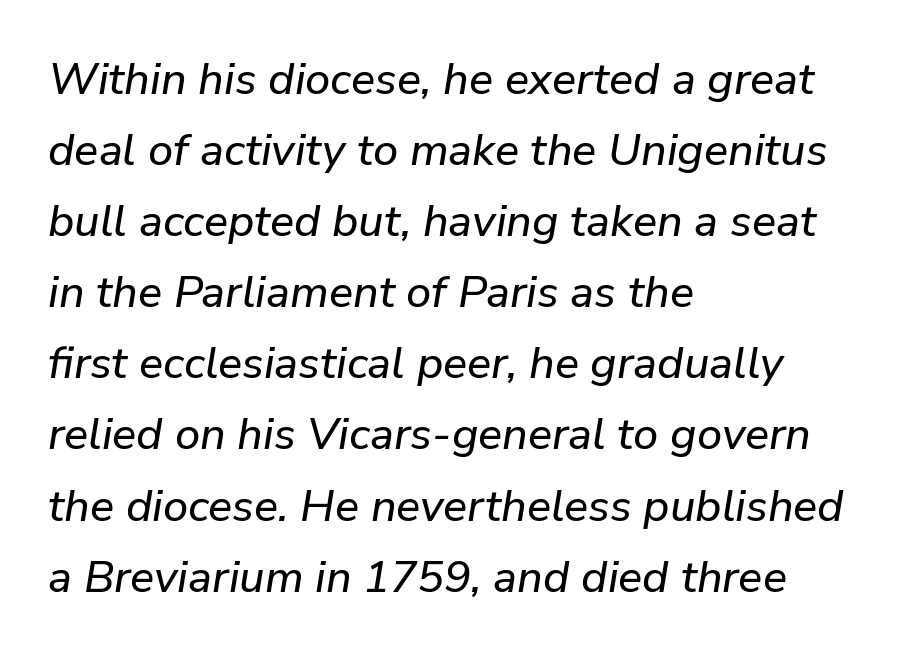
Q: Is the text italic (slanted)? A: Yes, it leans right by about 9 degrees.
Q: Is the text underlined? A: No.
Q: How is the paragraph aligned? A: Left-aligned.
Q: Is the spacing between letters normal or unusually wide? A: Normal.
Q: Is the spacing between lines tight, normal or loose? A: Normal.
Q: Width (condensed, normal, or wide)? A: Normal.
Q: Stroke contrast? A: Low.
Q: x-height? A: Medium.
Q: Monospaced? A: No.
